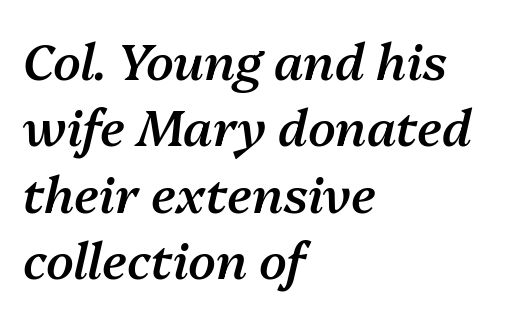
Q: Is the text bold? A: Semi-bold.
Q: Is the text italic (slanted)? A: Yes, it leans right by about 13 degrees.
Q: Is the text underlined? A: No.
Q: How is the paragraph aligned? A: Left-aligned.
Q: Is the spacing between letters normal or unusually wide? A: Normal.
Q: Is the spacing between lines tight, normal or loose? A: Normal.
Q: Width (condensed, normal, or wide)? A: Normal.
Q: Stroke contrast? A: Medium.
Q: x-height? A: Medium.
Q: Monospaced? A: No.
